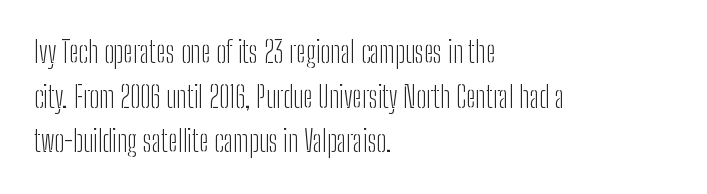
Typeset ragged right — the left edge is the straight one. I'd call this a sans setting — the letters go barefoot. Caption: face not bold, strokes unweighted. The type sits square on the baseline with zero lean. Here the designer chose a conventional face with non-uniform glyph widths. One glance says typical: line gaps are just what's usual.
